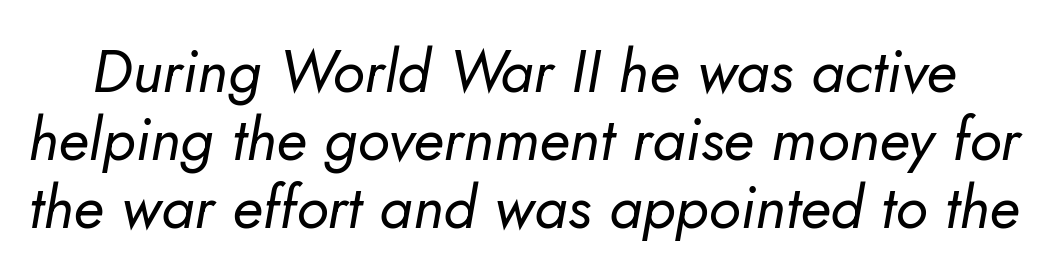
{"italic": "yes", "lean": "right", "slant_degrees": 5, "bold": "no", "weight": "regular", "width": "normal", "stroke_contrast": "low", "x_height": "small", "monospaced": "no", "underline": "no", "line_spacing": "tight", "line_spacing_ratio": 1.13, "letter_spacing": "normal", "letter_spacing_em": 0.0, "glyph_px": 60}
